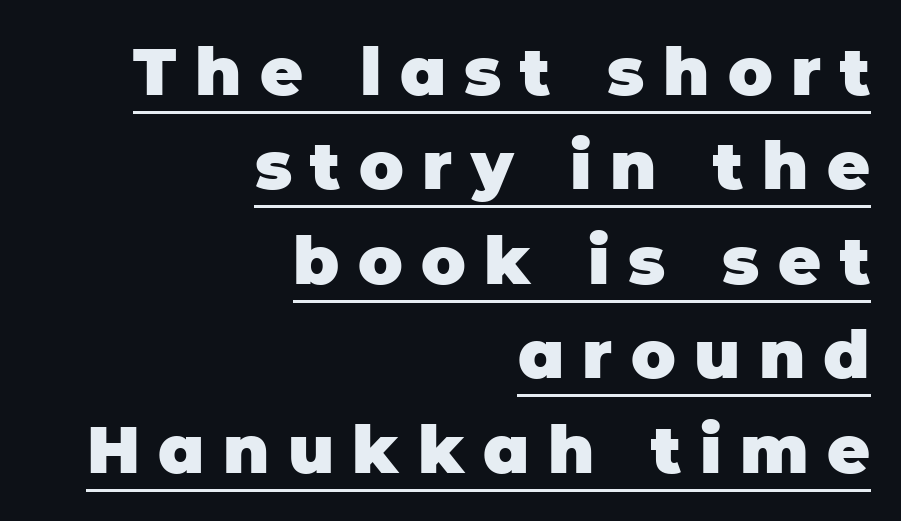
The image shows 66 px heavy sans-serif type, upright; set right-aligned, normal line spacing (1.43x), unusually wide letter spacing (+0.28 em), underlined; low stroke contrast and a large x-height.
